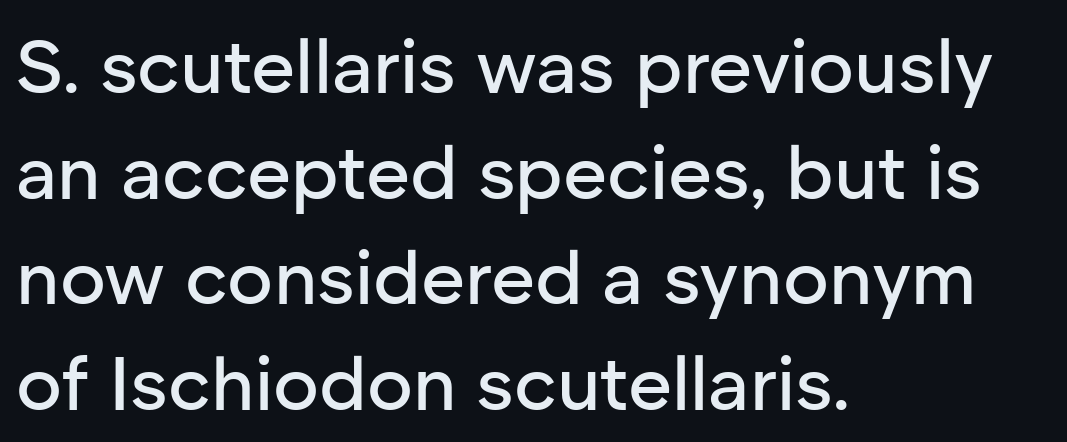
Descenders hang freely into open space. The rag falls on the right side of this text block. These lines sit exactly where default settings would place them. Glyph-to-glyph distance matches everyday printed text.
